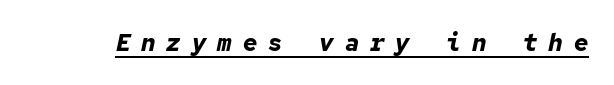
The image shows 24 px bold type, italic (leaning right); set unusually wide letter spacing (+0.46 em), underlined.
